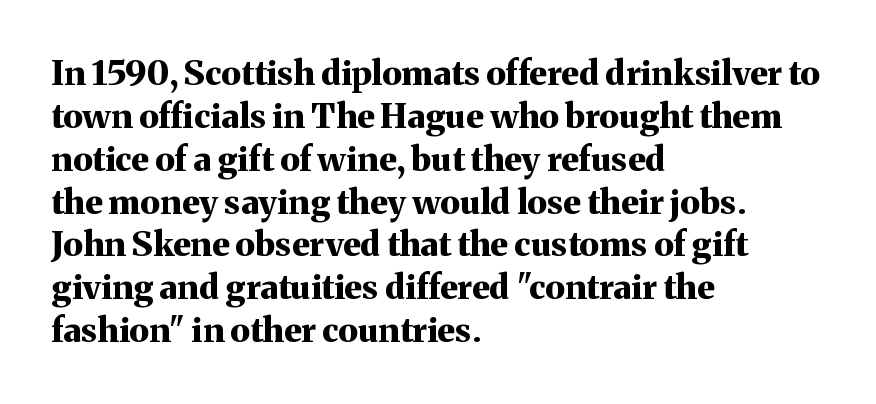
{"serif": "yes", "italic": "no", "bold": "yes", "weight": "bold", "width": "normal", "stroke_contrast": "medium", "x_height": "medium", "monospaced": "no", "underline": "no", "align": "left", "line_spacing": "normal", "line_spacing_ratio": 1.26, "letter_spacing": "normal", "letter_spacing_em": 0.0, "glyph_px": 34}
